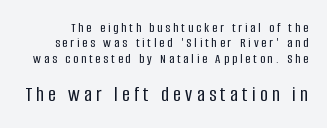
Q: Is the text italic (slanted)? A: No, it is upright.
Q: Is the text underlined? A: No.
Q: Is the spacing between letters normal or unusually wide? A: Unusually wide.
Q: Is the spacing between lines tight, normal or loose? A: Tight.
Q: Which block of text is set in a larger size, the first (top) or the second (bottom)? A: The second (bottom) one.
